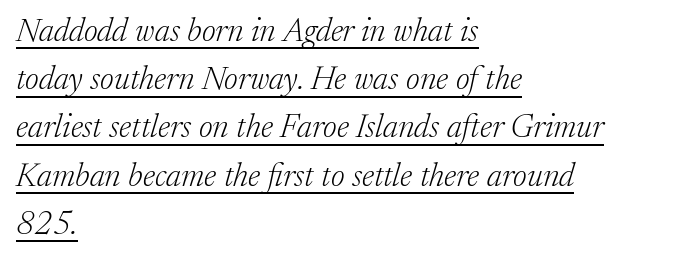
No extra tracking has been applied to these lines. Compared with a centered layout, this one pins lines to the left instead. Here the designer chose a conventional face with non-uniform glyph widths. Decoration check: the copy is underlined. Characters are canted at an angle relative to the baseline's perpendicular. On a weight scale, this lands at 450 or below.
